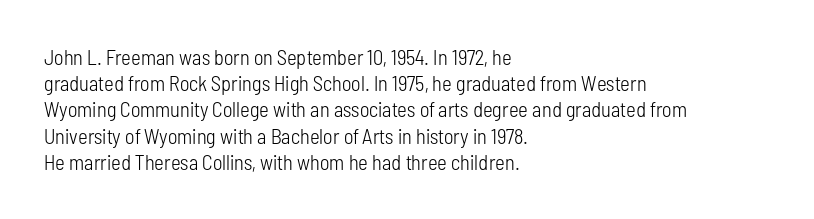
The image shows 21 px text type, upright; set left-aligned, normal line spacing (1.25x), normal letter spacing, not underlined.
